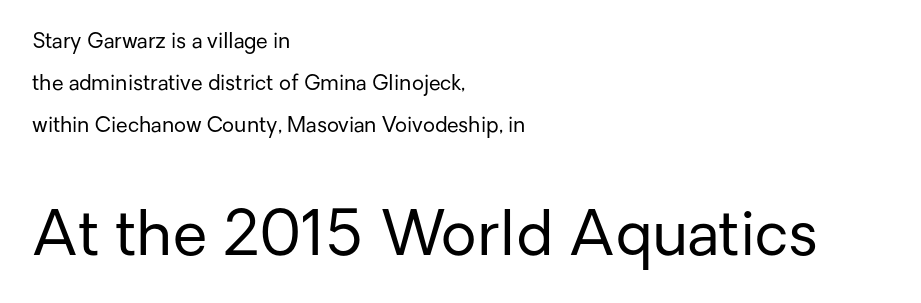
The string is rendered with underlining switched off. Notice how the passage keeps a crisp vertical edge on the left only. Typesetter's note — lower block bumped up in size, upper block left smaller. The face used here is rendered with its standard letterfit. These lines are rendered in a variable-pitch font.
